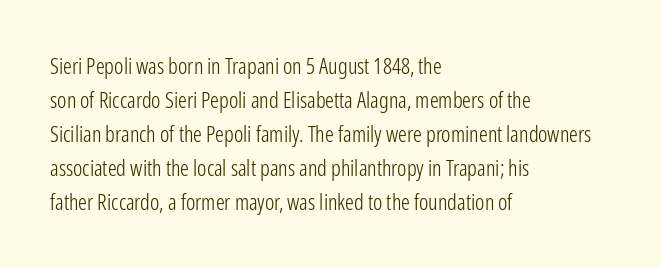
{"italic": "no", "bold": "no", "underline": "no", "align": "left", "line_spacing": "normal", "line_spacing_ratio": 1.55, "letter_spacing": "normal", "letter_spacing_em": 0.0, "glyph_px": 22}
